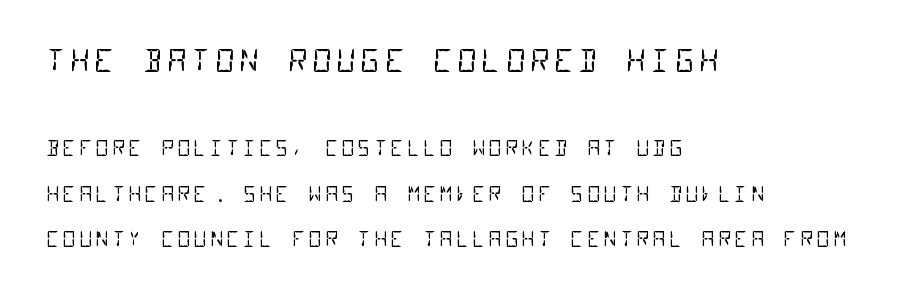
Q: Is the text bold? A: No.
Q: Is the typeface a serif or a sans-serif typeface? A: Sans-serif.
Q: Is the text underlined? A: No.
Q: How is the paragraph aligned? A: Left-aligned.
Q: Is the spacing between lines tight, normal or loose? A: Loose.
Q: Which block of text is set in a larger size, the first (top) or the second (bottom)? A: The first (top) one.
Q: Width (condensed, normal, or wide)? A: Condensed.
Q: Stroke contrast? A: Low.
Q: x-height? A: Large.
Q: Monospaced? A: Yes.
